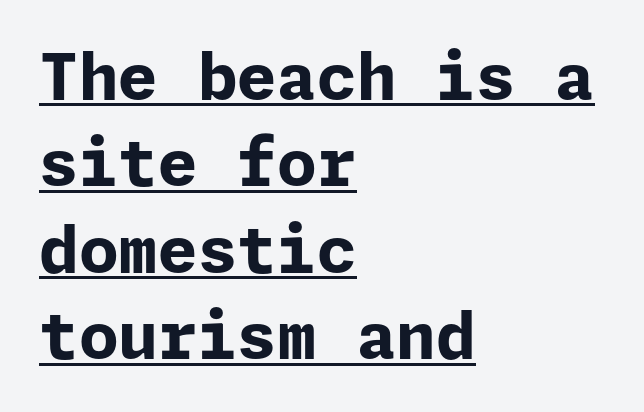
{"serif": "no", "italic": "no", "bold": "yes", "weight": "bold", "width": "normal", "stroke_contrast": "low", "x_height": "medium", "underline": "yes", "align": "left", "line_spacing": "normal", "line_spacing_ratio": 1.35, "letter_spacing": "normal", "letter_spacing_em": 0.0, "glyph_px": 64}
